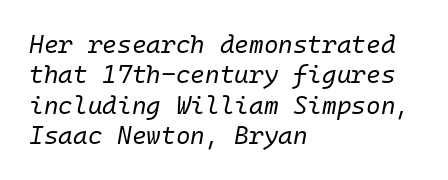
{"italic": "yes", "lean": "right", "slant_degrees": 10, "bold": "no", "underline": "no", "align": "left", "line_spacing_ratio": 1.22, "letter_spacing": "normal", "letter_spacing_em": 0.0, "glyph_px": 25}
